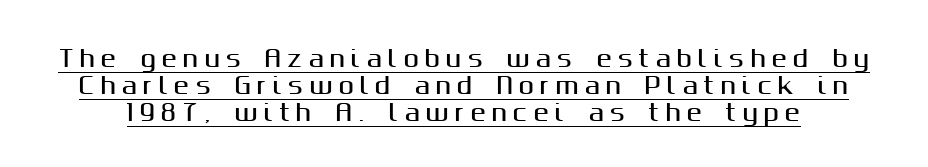
Q: Is the text italic (slanted)? A: No, it is upright.
Q: Is the text underlined? A: Yes.
Q: Is the spacing between letters normal or unusually wide? A: Unusually wide.
